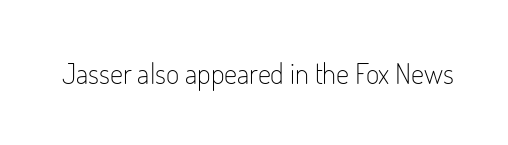
The image shows 29 px light, condensed sans-serif type, upright; set normal letter spacing, not underlined; low stroke contrast and a small x-height.
